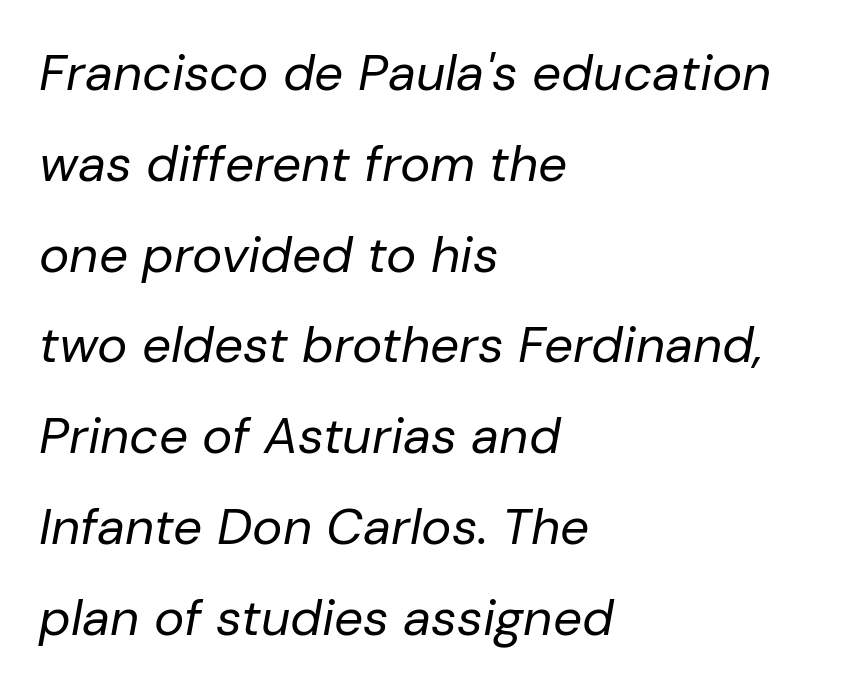
{"italic": "yes", "lean": "right", "slant_degrees": 10, "bold": "no", "weight": "regular", "width": "normal", "stroke_contrast": "low", "x_height": "medium", "monospaced": "no", "underline": "no", "align": "left", "line_spacing_ratio": 1.78, "letter_spacing": "normal", "letter_spacing_em": 0.0, "glyph_px": 51}
